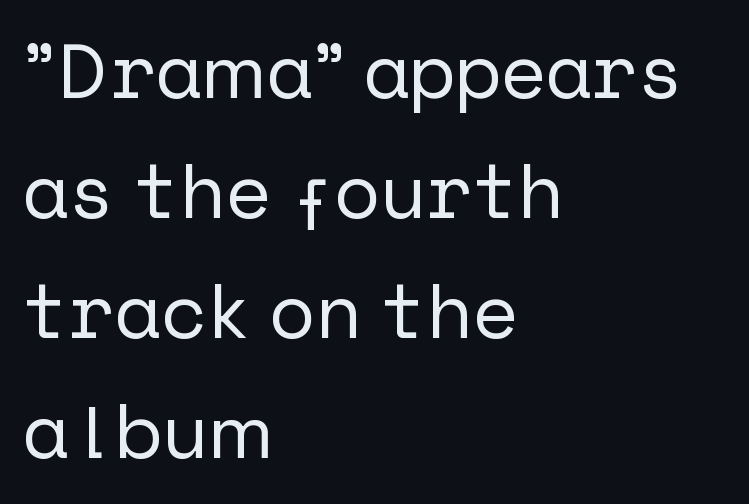
Q: Is the text italic (slanted)? A: No, it is upright.
Q: Is the typeface a serif or a sans-serif typeface? A: Sans-serif.
Q: Is the text underlined? A: No.
Q: How is the paragraph aligned? A: Left-aligned.
Q: Is the spacing between letters normal or unusually wide? A: Normal.
Q: Is the spacing between lines tight, normal or loose? A: Normal.
Q: Width (condensed, normal, or wide)? A: Normal.
Q: Stroke contrast? A: Low.
Q: x-height? A: Medium.
